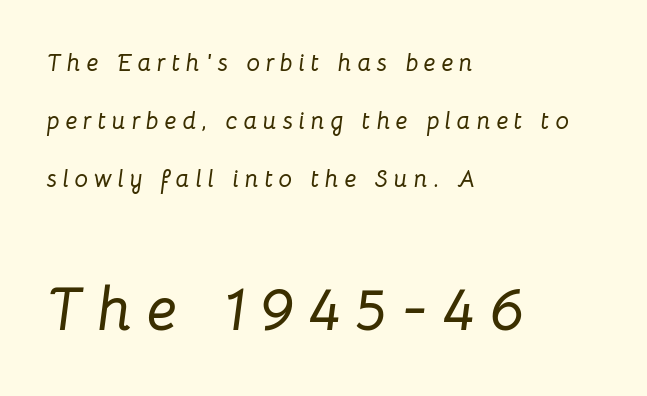
The image shows 61 px text type, italic (leaning right); set left-aligned, loose line spacing (2.42x), unusually wide letter spacing (+0.24 em), not underlined; the second (bottom) block is 2.54x larger; low stroke contrast and a medium x-height.
